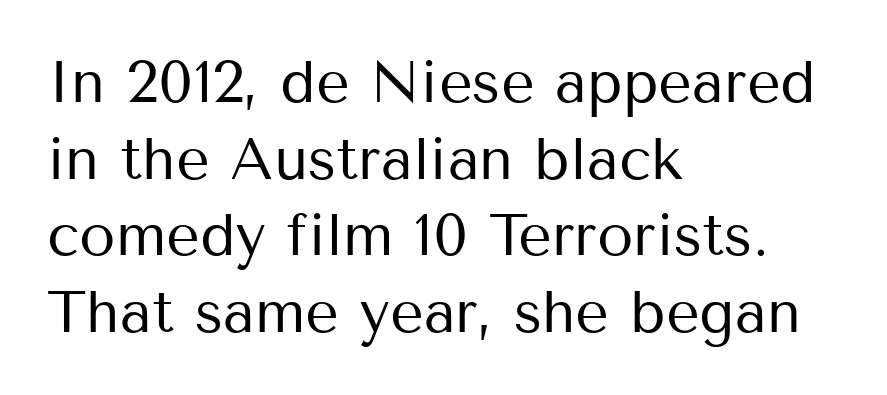
{"serif": "no", "italic": "no", "bold": "no", "weight": "regular", "width": "normal", "stroke_contrast": "medium", "x_height": "medium", "monospaced": "no", "underline": "no", "align": "left", "line_spacing": "normal", "line_spacing_ratio": 1.3, "letter_spacing": "normal", "letter_spacing_em": 0.0, "glyph_px": 59}
